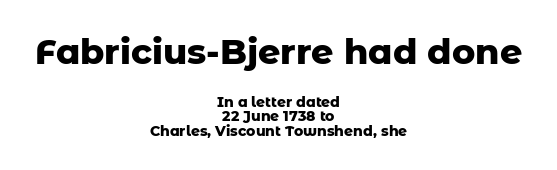
{"serif": "no", "italic": "no", "bold": "yes", "weight": "heavy", "width": "normal", "stroke_contrast": "low", "x_height": "medium", "monospaced": "no", "underline": "no", "align": "center", "line_spacing": "tight", "line_spacing_ratio": 1.01, "letter_spacing": "normal", "letter_spacing_em": 0.0, "larger_block": "first", "size_ratio": 2.5, "glyph_px": 35}
